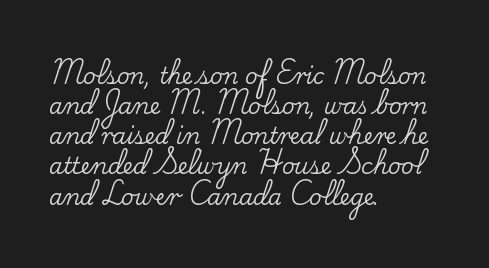
The text block is weighted toward the left margin, trailing off unevenly rightward. A typesetter would call this zero additional tracking. Evenly set lines give the paragraph a standard silhouette.
